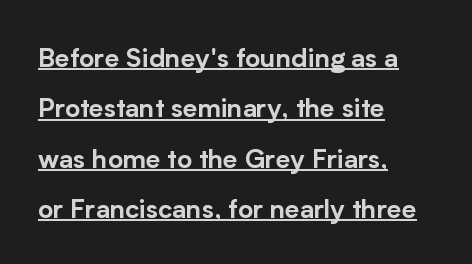
Rendered with straight, roman letterforms. Caption: lettering with a line underneath. Default kerning and tracking; the words read as compact shapes. Airy leading. In CSS terms this would be text-align: left.
